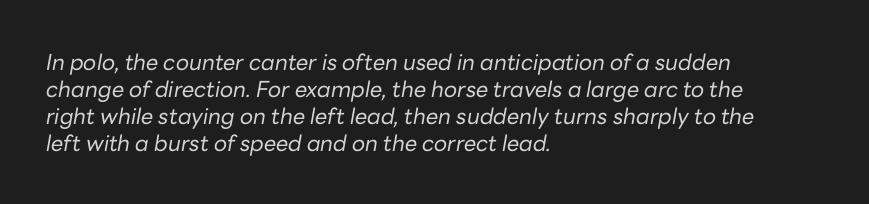
{"italic": "yes", "lean": "right", "slant_degrees": 10, "bold": "no", "underline": "no", "align": "left", "line_spacing_ratio": 1.22, "letter_spacing": "normal", "letter_spacing_em": 0.0, "glyph_px": 22}
